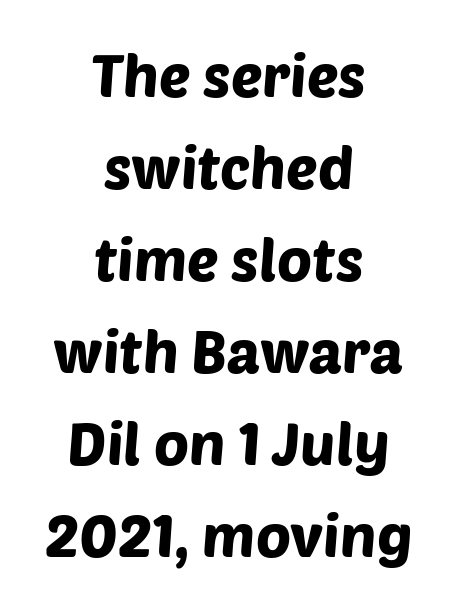
Q: Is the typeface a serif or a sans-serif typeface? A: Sans-serif.
Q: Is the text underlined? A: No.
Q: How is the paragraph aligned? A: Centered.
Q: Is the spacing between letters normal or unusually wide? A: Normal.
Q: Is the spacing between lines tight, normal or loose? A: Normal.
Q: Width (condensed, normal, or wide)? A: Normal.
Q: Stroke contrast? A: Low.
Q: x-height? A: Large.
Q: Monospaced? A: No.
